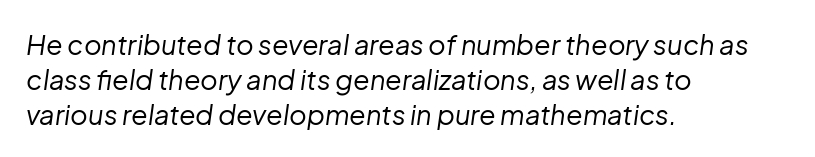
Line starts are locked; line ends wander. In terms of letterspacing, this is plain default setting. Evenly set lines give the paragraph a standard silhouette. Lines of text with bare space underneath. No letter is thick-stroked: the sample isn't bold. You can tell it's italic because the verticals aren't actually vertical.
